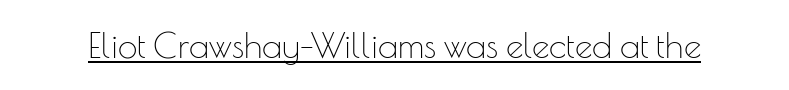
{"serif": "no", "italic": "no", "bold": "no", "weight": "thin", "width": "normal", "stroke_contrast": "low", "x_height": "small", "monospaced": "no", "underline": "yes", "letter_spacing": "normal", "letter_spacing_em": 0.0, "glyph_px": 35}
